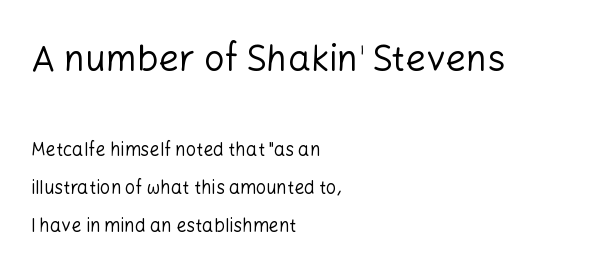
Q: Is the text bold? A: No.
Q: Is the text italic (slanted)? A: No, it is upright.
Q: Is the typeface a serif or a sans-serif typeface? A: Sans-serif.
Q: Is the text underlined? A: No.
Q: How is the paragraph aligned? A: Left-aligned.
Q: Is the spacing between letters normal or unusually wide? A: Normal.
Q: Is the spacing between lines tight, normal or loose? A: Loose.
Q: Which block of text is set in a larger size, the first (top) or the second (bottom)? A: The first (top) one.
Q: Width (condensed, normal, or wide)? A: Normal.
Q: Stroke contrast? A: Low.
Q: x-height? A: Medium.
Q: Monospaced? A: No.
